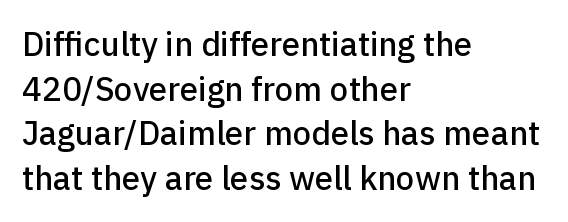
The image shows 33 px sans-serif type, upright; set left-aligned, normal line spacing (1.35x), normal letter spacing, not underlined; low stroke contrast and a medium x-height.
